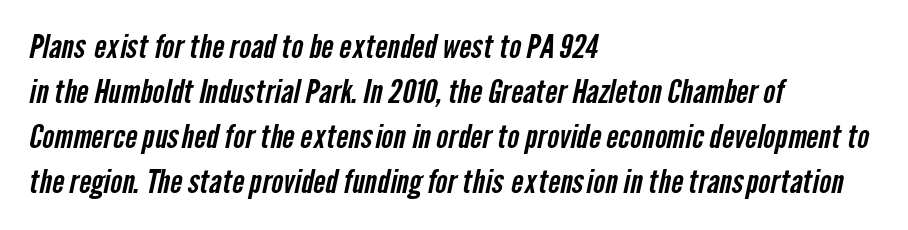
Q: Is the typeface a serif or a sans-serif typeface? A: Sans-serif.
Q: Is the text underlined? A: No.
Q: How is the paragraph aligned? A: Left-aligned.
Q: Is the spacing between letters normal or unusually wide? A: Normal.
Q: Is the spacing between lines tight, normal or loose? A: Normal.
Q: Width (condensed, normal, or wide)? A: Condensed.
Q: Stroke contrast? A: Low.
Q: x-height? A: Medium.
Q: Monospaced? A: No.
